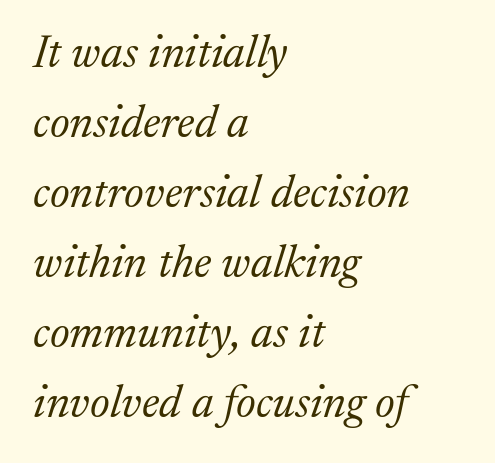
{"serif": "yes", "italic": "yes", "lean": "right", "slant_degrees": 17, "bold": "no", "weight": "light", "width": "normal", "stroke_contrast": "medium", "x_height": "medium", "monospaced": "no", "underline": "no", "align": "left", "line_spacing": "normal", "line_spacing_ratio": 1.52, "letter_spacing": "normal", "letter_spacing_em": 0.0, "glyph_px": 46}
